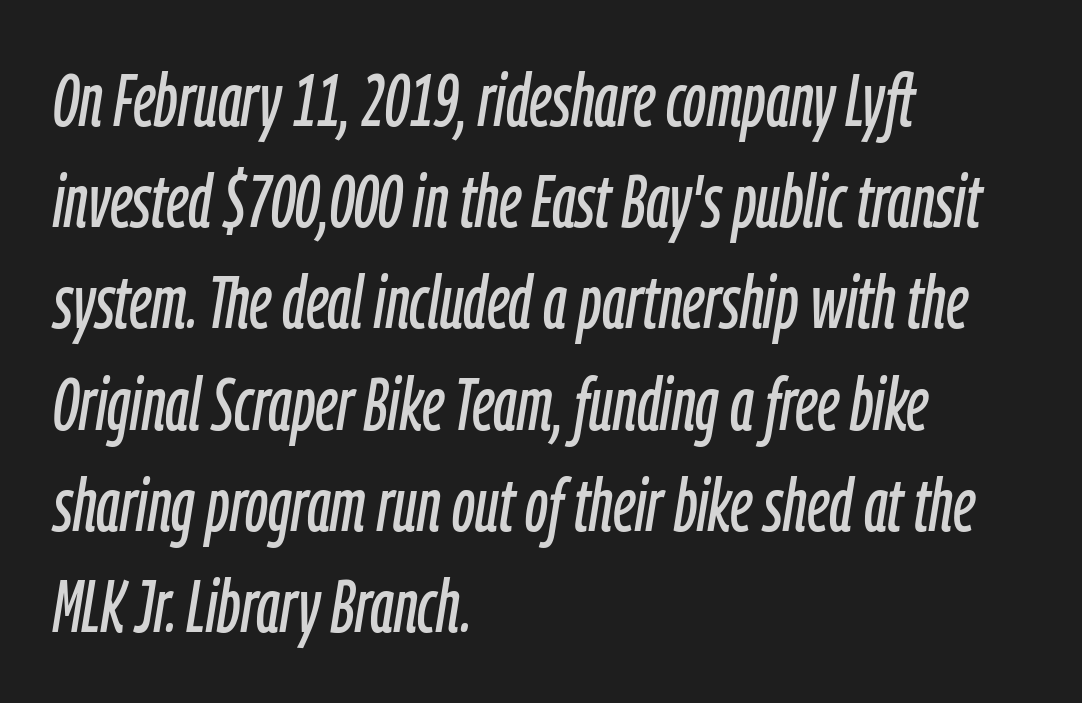
The image shows 75 px condensed type, italic (leaning right); set left-aligned, normal line spacing (1.35x), normal letter spacing, not underlined; low stroke contrast and a medium x-height.
